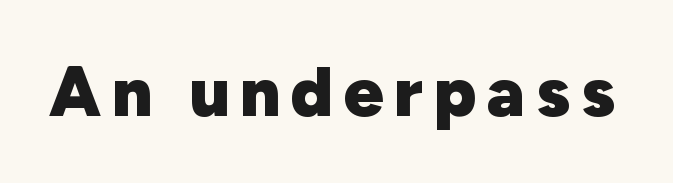
{"serif": "no", "italic": "no", "bold": "yes", "weight": "heavy", "width": "normal", "stroke_contrast": "low", "x_height": "medium", "monospaced": "no", "underline": "no", "glyph_px": 70}
